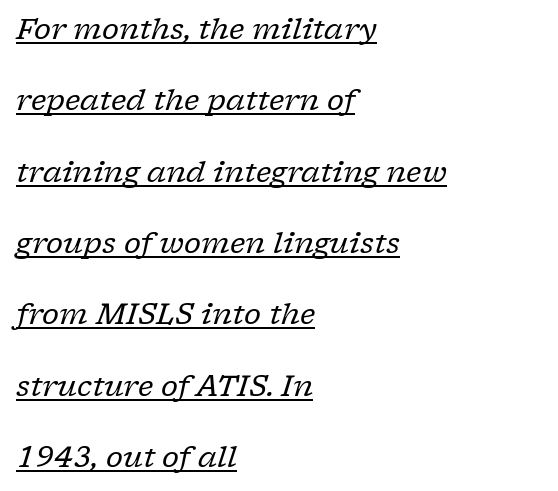
{"serif": "yes", "italic": "yes", "lean": "right", "slant_degrees": 17, "bold": "no", "weight": "regular", "width": "normal", "stroke_contrast": "low", "x_height": "medium", "monospaced": "no", "underline": "yes", "align": "left", "line_spacing": "loose", "line_spacing_ratio": 2.46, "letter_spacing": "normal", "letter_spacing_em": 0.0, "glyph_px": 29}
